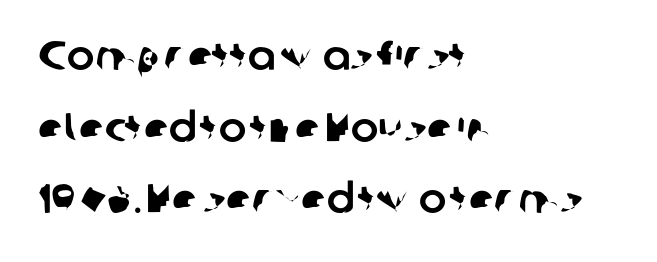
{"serif": "no", "width": "normal", "stroke_contrast": "low", "x_height": "medium", "monospaced": "no", "underline": "no", "align": "left", "line_spacing_ratio": 1.75, "letter_spacing": "normal", "letter_spacing_em": 0.0, "glyph_px": 41}
